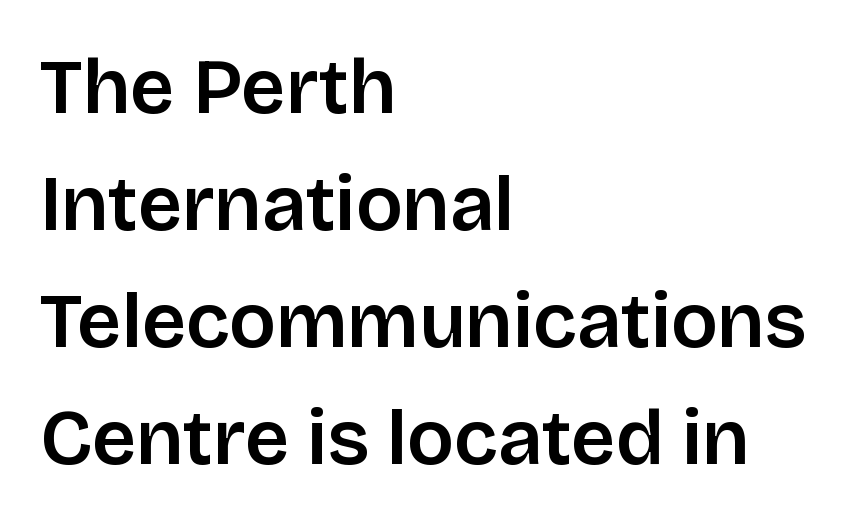
The image shows 78 px semibold sans-serif type, upright; set left-aligned, normal line spacing (1.5x), normal letter spacing, not underlined; low stroke contrast and a large x-height.
